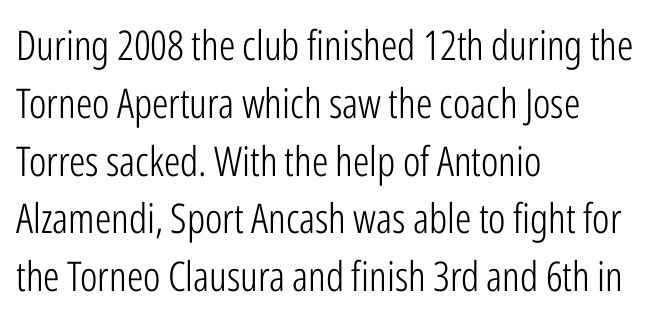
The image shows 41 px light, condensed sans-serif type, upright; set left-aligned, normal line spacing (1.41x), normal letter spacing, not underlined; low stroke contrast and a medium x-height.
